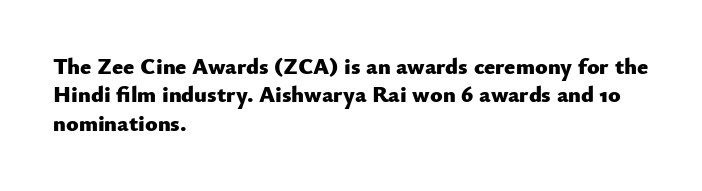
Plain, unruled lines of type. Heft: maximum for text — a bold. The tracking reads as untouched default to a designer's eye. Nope, not italic — everything's standing straight.
